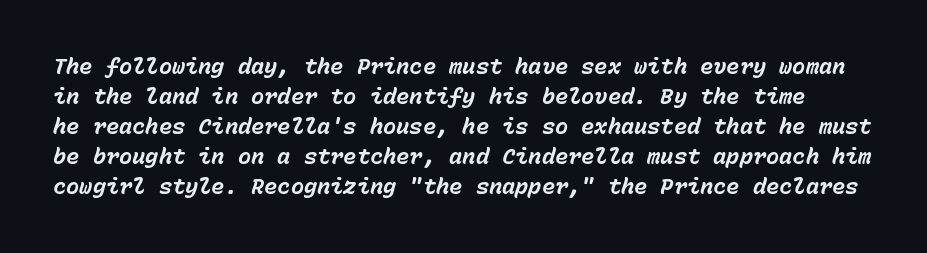
The image shows 22 px bold type, italic (leaning right); set normal line spacing (1.36x), normal letter spacing, not underlined.
